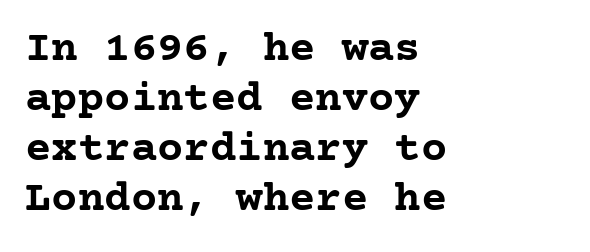
Q: Is the text bold? A: Yes.
Q: Is the text italic (slanted)? A: No, it is upright.
Q: Is the typeface a serif or a sans-serif typeface? A: Serif.
Q: Is the text underlined? A: No.
Q: How is the paragraph aligned? A: Left-aligned.
Q: Is the spacing between letters normal or unusually wide? A: Normal.
Q: Is the spacing between lines tight, normal or loose? A: Tight.
Q: Width (condensed, normal, or wide)? A: Normal.
Q: Stroke contrast? A: Low.
Q: x-height? A: Medium.
